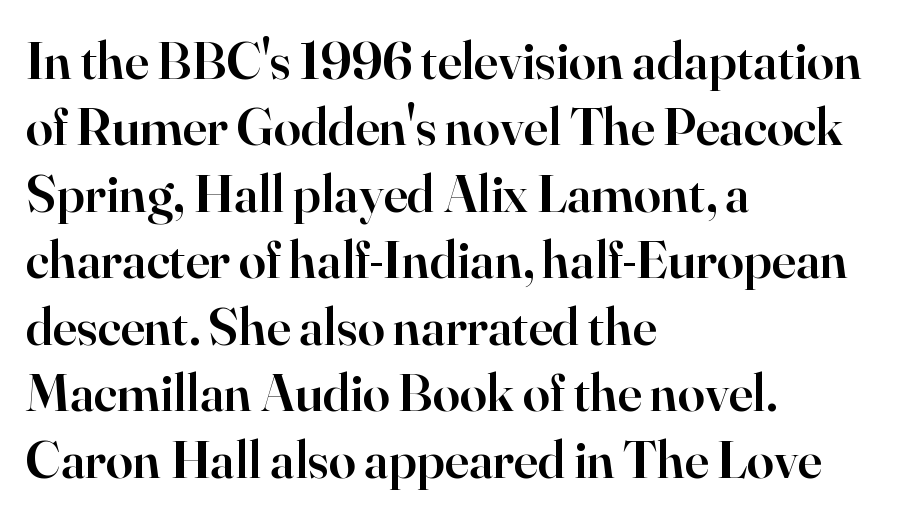
Q: Is the text bold? A: Semi-bold.
Q: Is the text italic (slanted)? A: No, it is upright.
Q: Is the typeface a serif or a sans-serif typeface? A: Serif.
Q: Is the text underlined? A: No.
Q: How is the paragraph aligned? A: Left-aligned.
Q: Is the spacing between letters normal or unusually wide? A: Normal.
Q: Width (condensed, normal, or wide)? A: Normal.
Q: Stroke contrast? A: High.
Q: x-height? A: Small.
Q: Monospaced? A: No.
